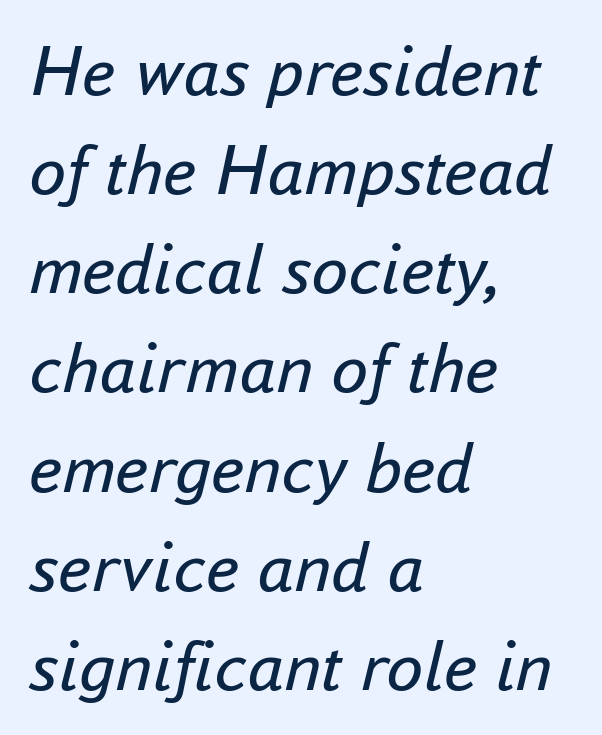
{"italic": "yes", "lean": "right", "slant_degrees": 16, "bold": "no", "weight": "regular", "width": "normal", "stroke_contrast": "low", "x_height": "small", "monospaced": "no", "underline": "no", "align": "left", "line_spacing": "normal", "line_spacing_ratio": 1.34, "letter_spacing": "normal", "letter_spacing_em": 0.0, "glyph_px": 74}
